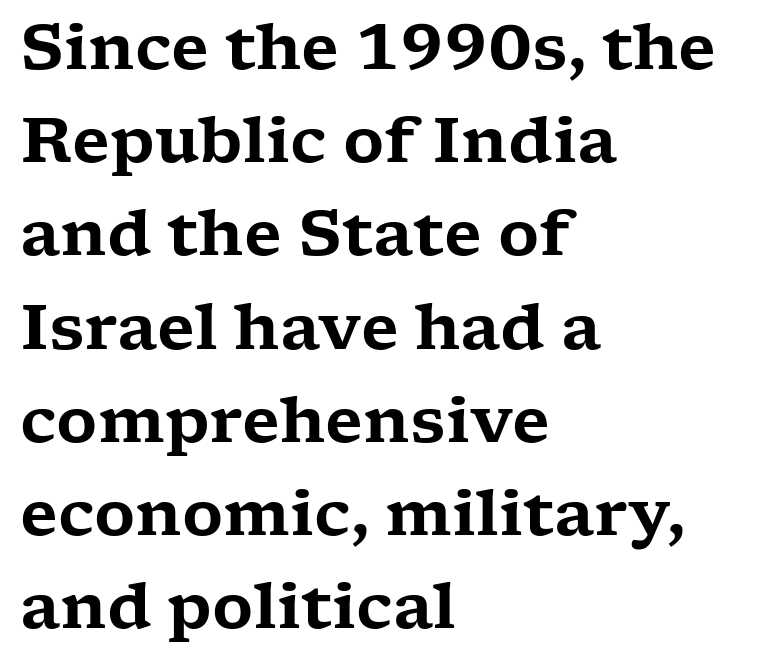
Q: Is the text italic (slanted)? A: No, it is upright.
Q: Is the typeface a serif or a sans-serif typeface? A: Serif.
Q: Is the text underlined? A: No.
Q: How is the paragraph aligned? A: Left-aligned.
Q: Is the spacing between letters normal or unusually wide? A: Normal.
Q: Is the spacing between lines tight, normal or loose? A: Normal.
Q: Width (condensed, normal, or wide)? A: Wide.
Q: Stroke contrast? A: Low.
Q: x-height? A: Medium.
Q: Monospaced? A: No.
